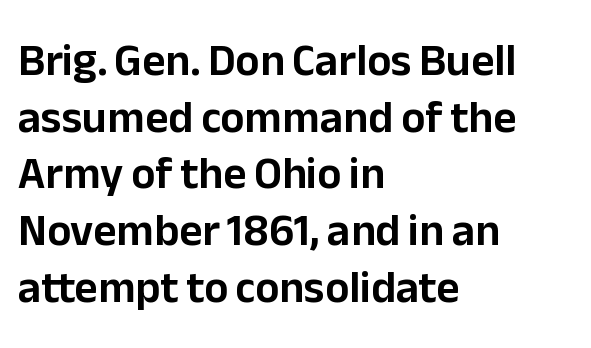
The image shows 45 px sans-serif type, upright; set left-aligned, normal line spacing (1.26x), normal letter spacing, not underlined; low stroke contrast and a medium x-height.
